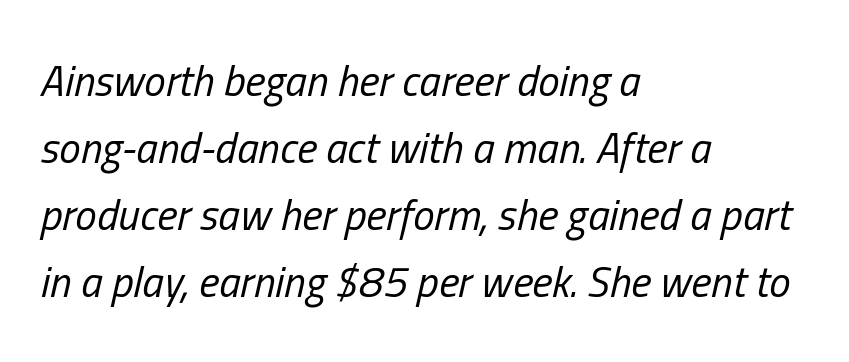
The image shows 43 px regular-weight, condensed type, italic (leaning right); set left-aligned, normal line spacing (1.56x), normal letter spacing, not underlined; low stroke contrast and a medium x-height.
